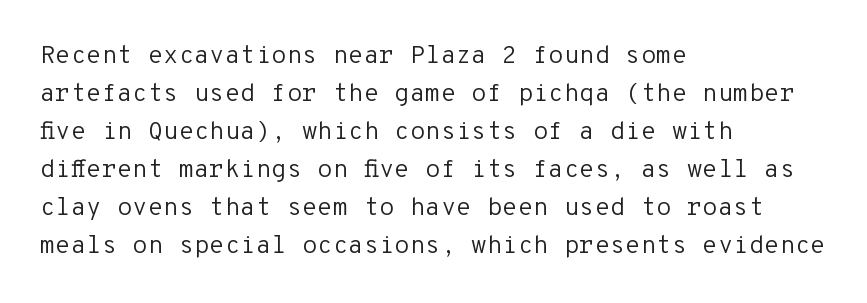
The font's upright variant was chosen for this text. The specimen omits any rule beneath the text block's lines. All the whitespace from short lines collects on the right. Tracking here is standard; glyphs follow each other at the usual distance.
